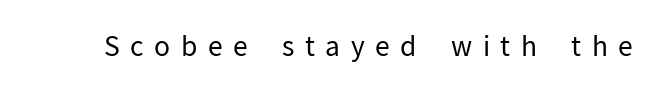
These glyphs show unthickened strokes, regular width or finer. Underlining? Definitely not there. Characters remain perfectly vertical along every line. Caption: expanded tracking, letters set apart.
